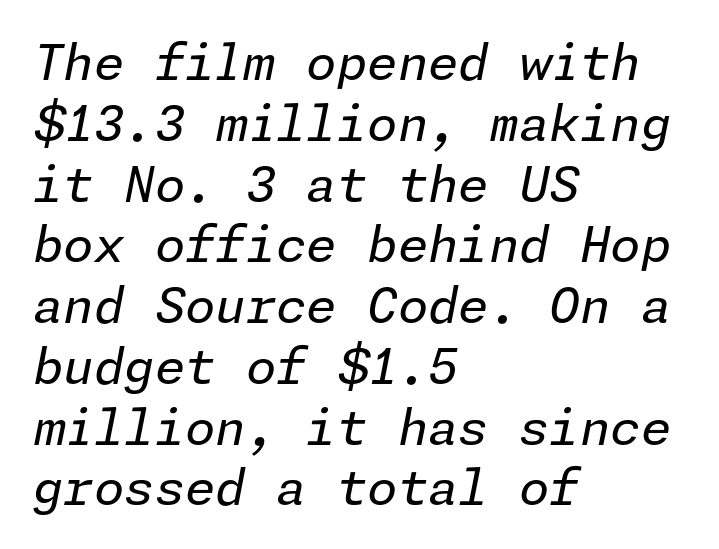
Q: Is the text bold? A: No.
Q: Is the text italic (slanted)? A: Yes, it leans right by about 11 degrees.
Q: Is the text underlined? A: No.
Q: How is the paragraph aligned? A: Left-aligned.
Q: Is the spacing between letters normal or unusually wide? A: Normal.
Q: Width (condensed, normal, or wide)? A: Normal.
Q: Stroke contrast? A: Low.
Q: x-height? A: Medium.
